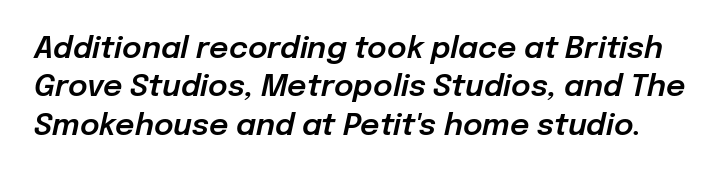
Nothing unusual about the tracking: characters are spaced as the font intends. Quick note: italic. Glance below the letters and you will spot only blank space. The designer left line spacing at the default. Proportional: the letters do not fall into vertical columns.
